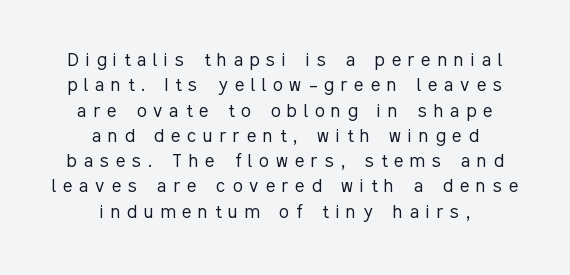
The image shows 22 px text type, upright; set centered, tight line spacing (1.15x), unusually wide letter spacing (+0.32 em), not underlined.
